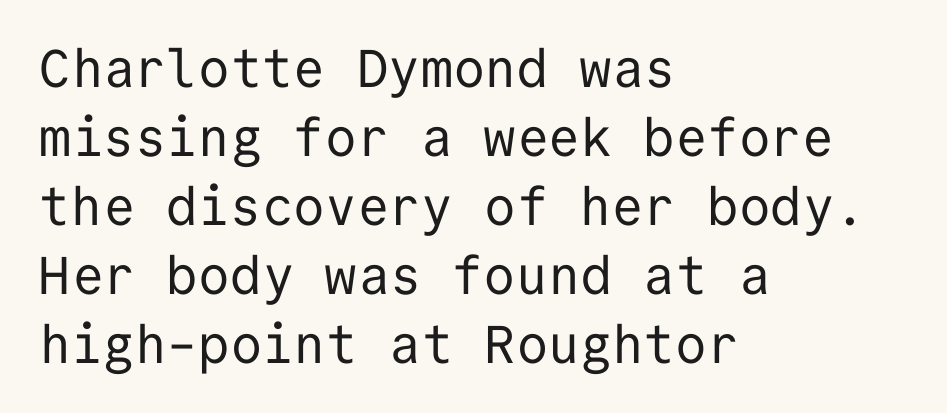
Q: Is the text bold? A: No.
Q: Is the text italic (slanted)? A: No, it is upright.
Q: Is the typeface a serif or a sans-serif typeface? A: Sans-serif.
Q: Is the text underlined? A: No.
Q: How is the paragraph aligned? A: Left-aligned.
Q: Is the spacing between letters normal or unusually wide? A: Normal.
Q: Is the spacing between lines tight, normal or loose? A: Normal.
Q: Width (condensed, normal, or wide)? A: Normal.
Q: Stroke contrast? A: Low.
Q: x-height? A: Medium.
Q: Monospaced? A: Yes.
